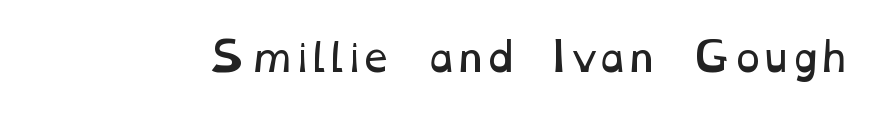
Q: Is the text bold? A: No.
Q: Is the text underlined? A: No.
Q: Is the spacing between letters normal or unusually wide? A: Normal.
Q: Width (condensed, normal, or wide)? A: Wide.
Q: Stroke contrast? A: Low.
Q: x-height? A: Medium.
Q: Monospaced? A: No.
